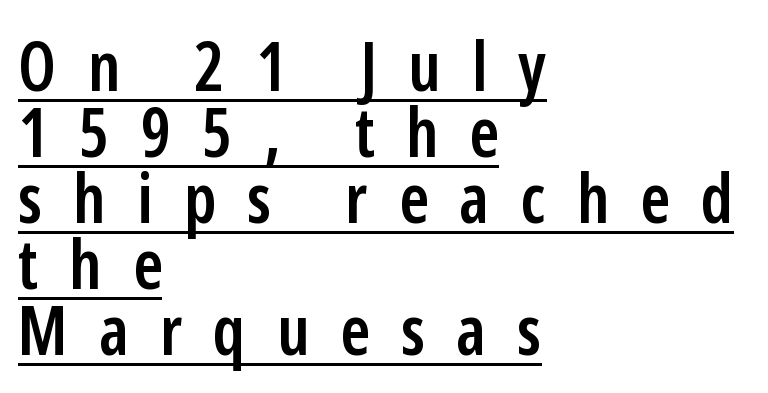
{"serif": "no", "italic": "no", "bold": "semi", "weight": "semibold", "width": "condensed", "stroke_contrast": "low", "x_height": "medium", "monospaced": "no", "underline": "yes", "align": "left", "line_spacing": "tight", "line_spacing_ratio": 0.97, "letter_spacing": "wide", "letter_spacing_em": 0.46, "glyph_px": 68}
